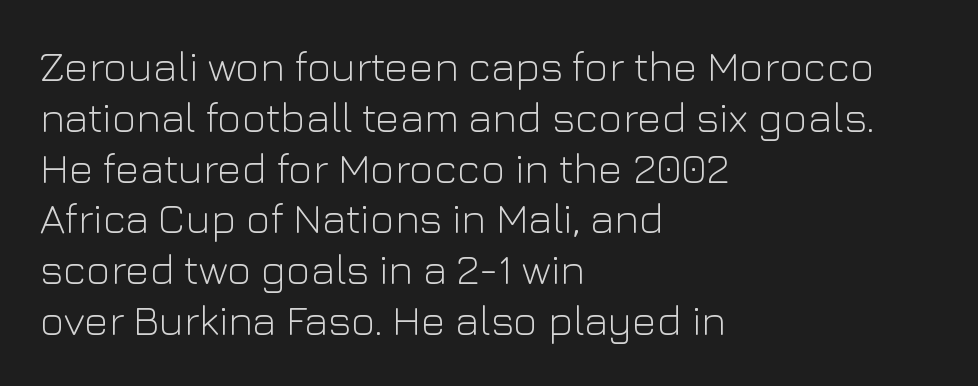
{"serif": "no", "italic": "no", "bold": "no", "weight": "light", "width": "normal", "stroke_contrast": "low", "x_height": "medium", "monospaced": "no", "underline": "no", "align": "left", "line_spacing_ratio": 1.21, "letter_spacing": "normal", "letter_spacing_em": 0.0, "glyph_px": 42}
